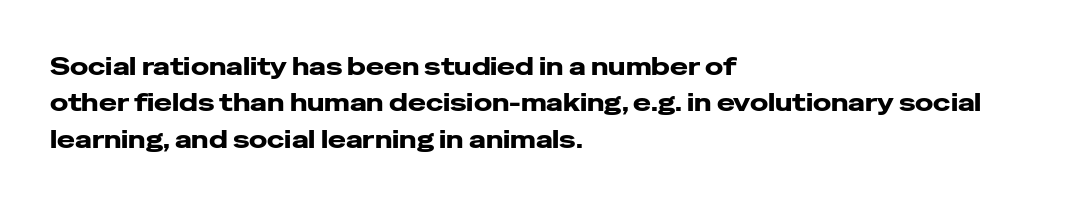
{"italic": "no", "bold": "yes", "underline": "no", "align": "left", "line_spacing": "normal", "line_spacing_ratio": 1.52, "letter_spacing": "normal", "letter_spacing_em": 0.0, "glyph_px": 24}
